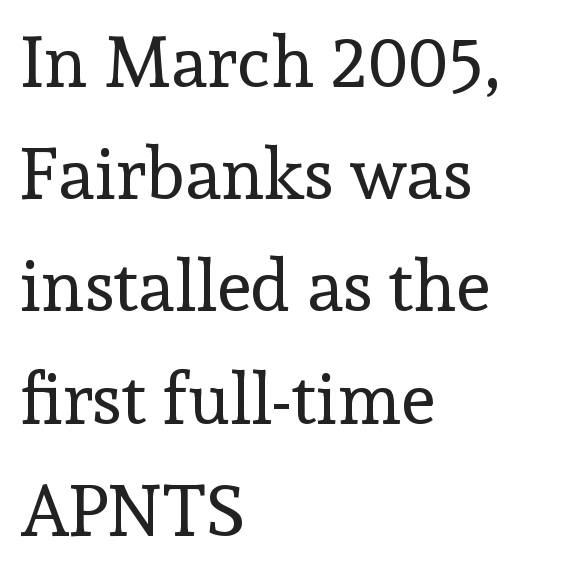
{"serif": "yes", "italic": "no", "bold": "no", "weight": "regular", "width": "normal", "x_height": "medium", "monospaced": "no", "underline": "no", "align": "left", "line_spacing": "normal", "line_spacing_ratio": 1.58, "letter_spacing": "normal", "letter_spacing_em": 0.0, "glyph_px": 71}
